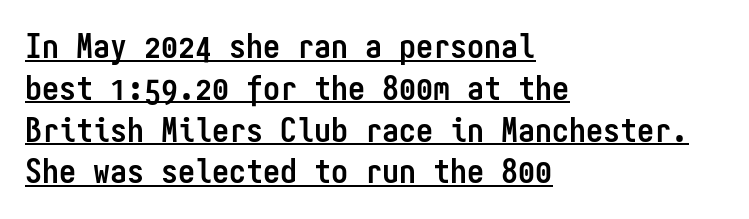
Q: Is the text bold? A: Yes.
Q: Is the text italic (slanted)? A: No, it is upright.
Q: Is the typeface a serif or a sans-serif typeface? A: Sans-serif.
Q: Is the text underlined? A: Yes.
Q: How is the paragraph aligned? A: Left-aligned.
Q: Is the spacing between letters normal or unusually wide? A: Normal.
Q: Width (condensed, normal, or wide)? A: Condensed.
Q: Stroke contrast? A: Low.
Q: x-height? A: Medium.
Q: Monospaced? A: Yes.
